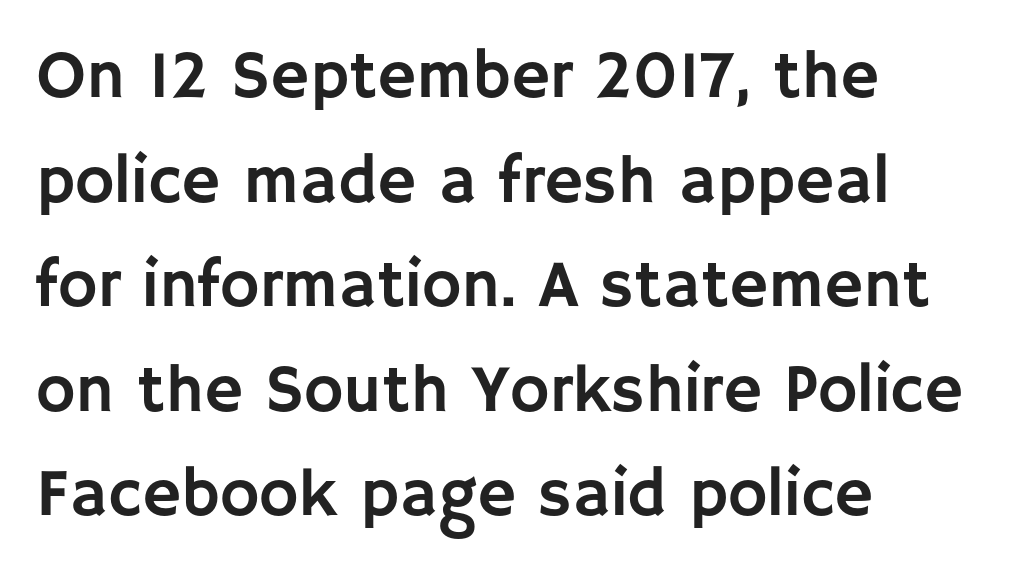
Varying glyph widths throughout — classic text-font behaviour. Vertical strokes here are truly vertical. Look at the bottom of the vertical strokes: they stop flat, with no serifs. Look at the tracking — it's just the regular setting, nothing added. Does the leading feel generous? No, just average. Type without underlining.
